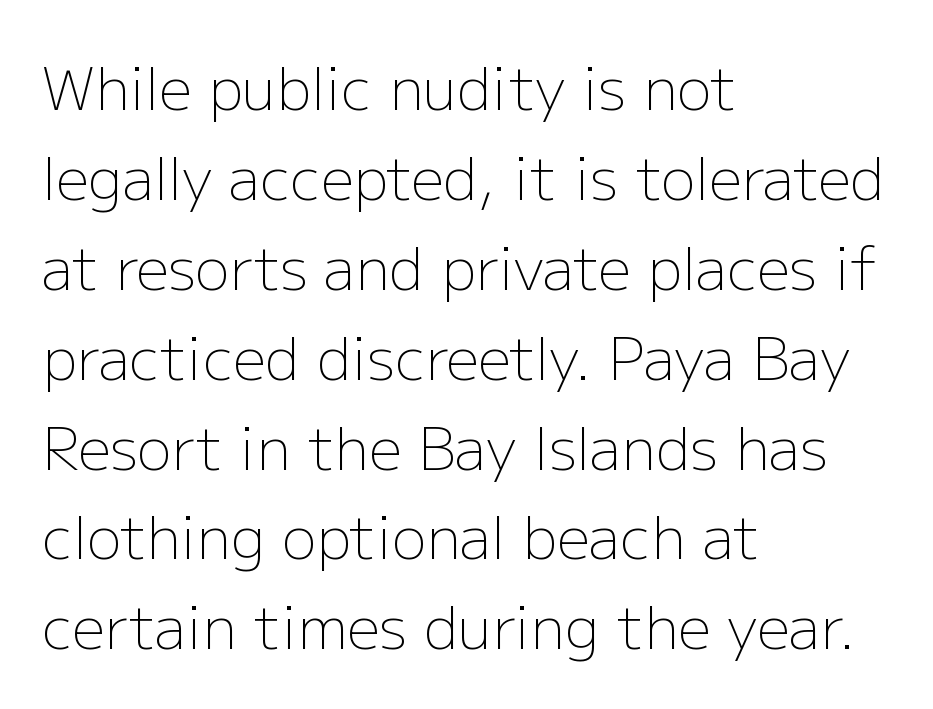
{"serif": "no", "italic": "no", "bold": "no", "weight": "light", "width": "normal", "stroke_contrast": "low", "x_height": "medium", "monospaced": "no", "underline": "no", "align": "left", "line_spacing": "normal", "line_spacing_ratio": 1.55, "letter_spacing": "normal", "letter_spacing_em": 0.0, "glyph_px": 58}
